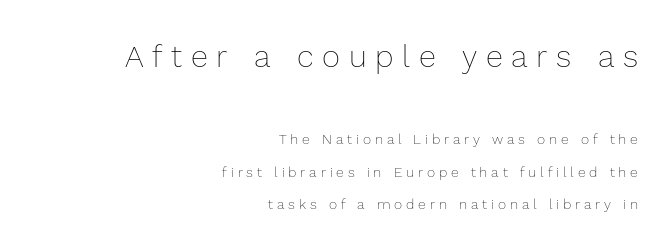
Note the varied advance widths — an 'i' is clearly narrower than an 'm'. Casual observation: everything's shoved over to the right. Quick note: not italic, upright. Which chunk is bigger? The first one — the top block dwarfs the bottom.
